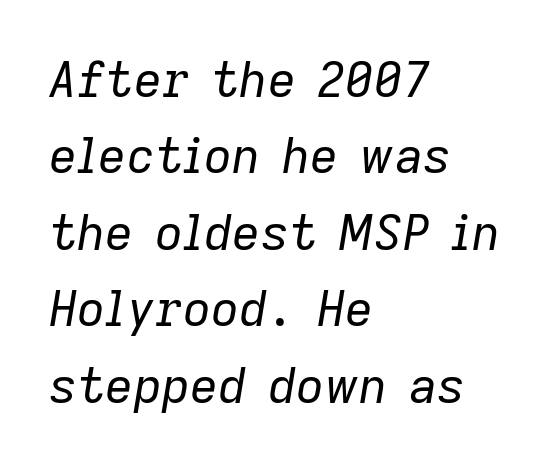
Q: Is the text bold? A: No.
Q: Is the text italic (slanted)? A: Yes, it leans right by about 9 degrees.
Q: Is the text underlined? A: No.
Q: How is the paragraph aligned? A: Left-aligned.
Q: Is the spacing between letters normal or unusually wide? A: Normal.
Q: Is the spacing between lines tight, normal or loose? A: Normal.
Q: Width (condensed, normal, or wide)? A: Normal.
Q: Stroke contrast? A: Low.
Q: x-height? A: Medium.
Q: Monospaced? A: No.
